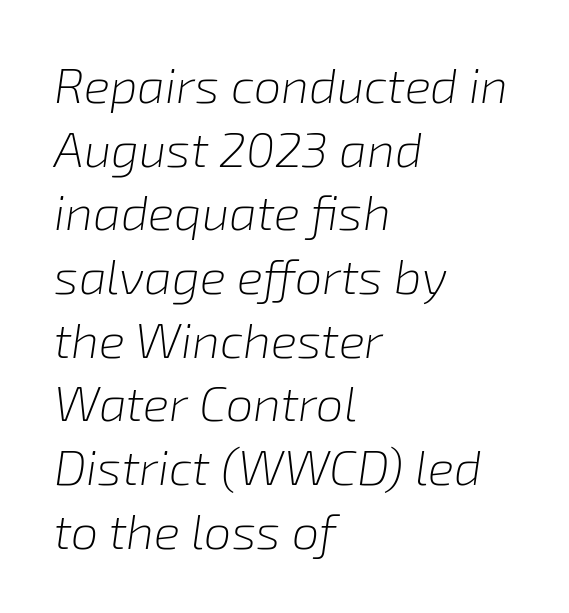
The lines are quadded left. Tracking value appears to be zero — textbook default spacing. A normal amount of white space separates one row of letters from the next. Spacing verdict: proportional, widths tailored to each character. The weight would be labelled regular, book, light, or lighter still.
